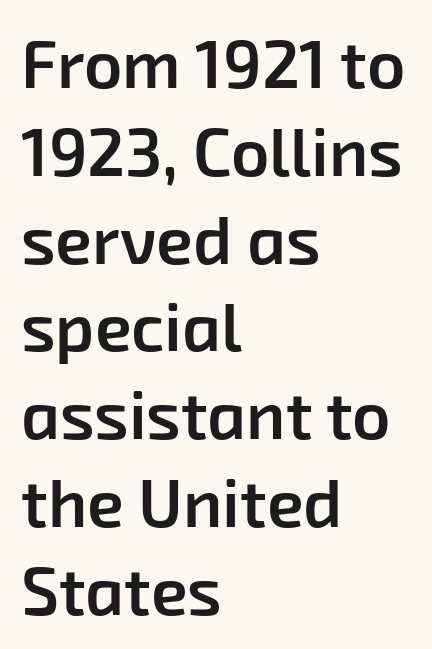
{"serif": "no", "bold": "semi", "weight": "semibold", "width": "normal", "stroke_contrast": "low", "x_height": "medium", "monospaced": "no", "underline": "no", "align": "left", "line_spacing": "normal", "line_spacing_ratio": 1.31, "letter_spacing": "normal", "letter_spacing_em": 0.0, "glyph_px": 67}
